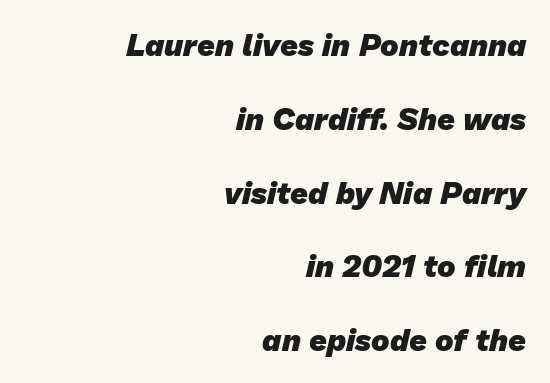
The passage shown is typeset with a sans-serif family. Typeset ragged left — the right edge is the straight one. Typesetter's note: full bold, strokes at maximum text heaviness. Vertically, the passage feels expansive, rows floating well apart. Compared with typical body copy, the letter spacing here is the same. Has an underline been added? It has not.
